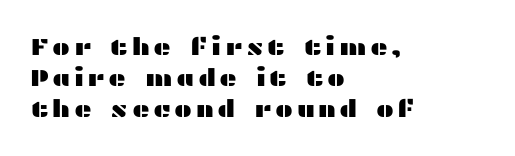
Casual observation: everything's shoved over to the left. Descenders are the only things crossing below the line. You can tell it's not italic because the verticals are truly vertical. These lines sit exactly where default settings would place them.
